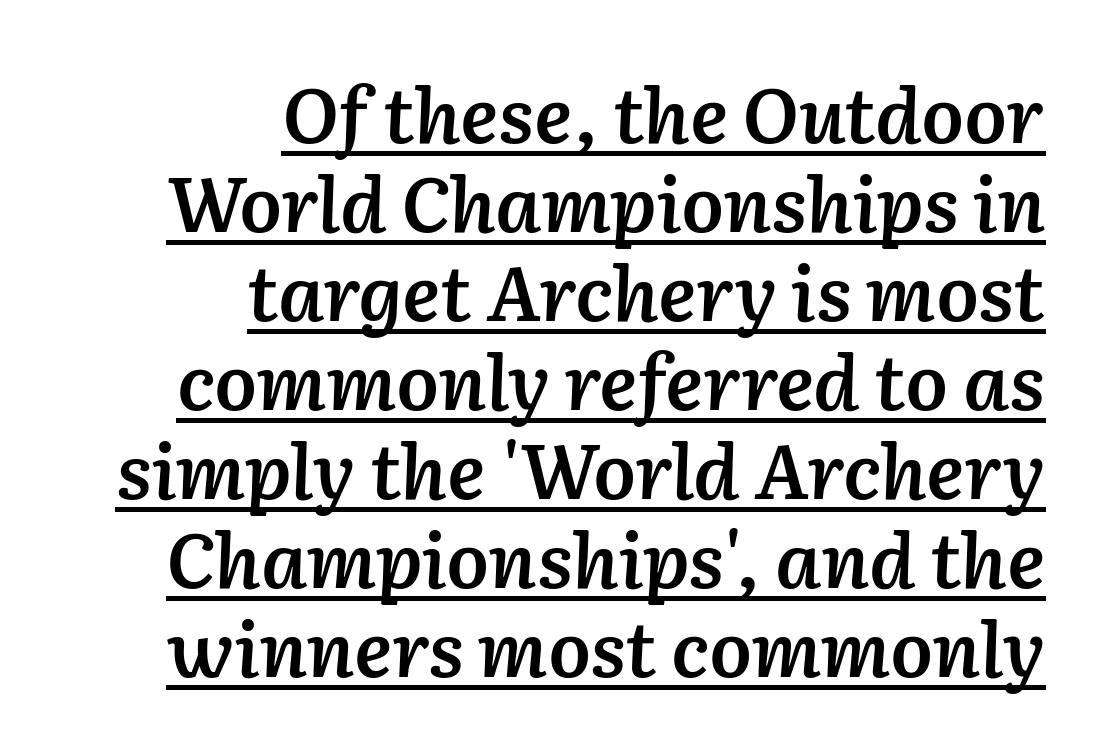
Is the block centered? No — it sits flush against the right margin. Character widths vary here, with narrow letters taking less room than wide ones. A typographer would call this underscored text. Looking at the ascenders, they clearly lean. Look at the tracking — it's just the regular setting, nothing added.
